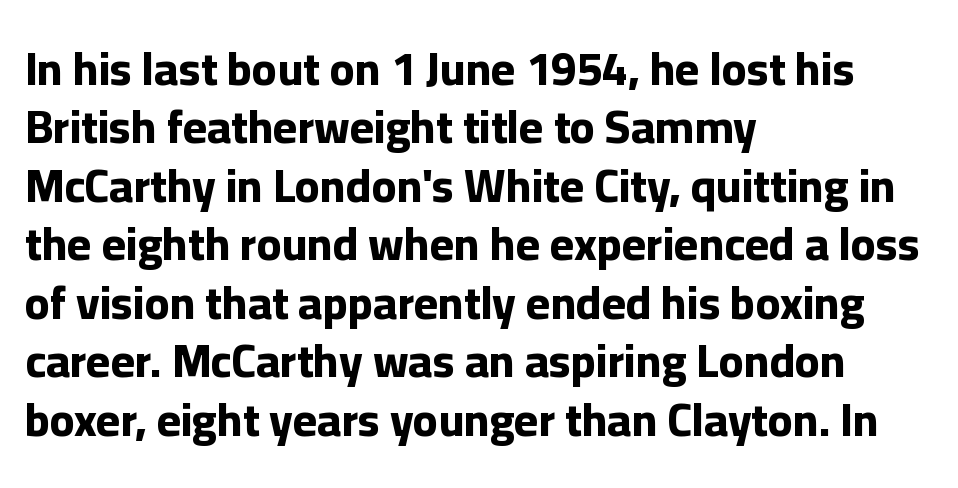
{"serif": "no", "italic": "no", "bold": "yes", "weight": "bold", "width": "normal", "stroke_contrast": "low", "x_height": "medium", "monospaced": "no", "underline": "no", "align": "left", "line_spacing": "normal", "line_spacing_ratio": 1.27, "letter_spacing": "normal", "letter_spacing_em": 0.0, "glyph_px": 46}
